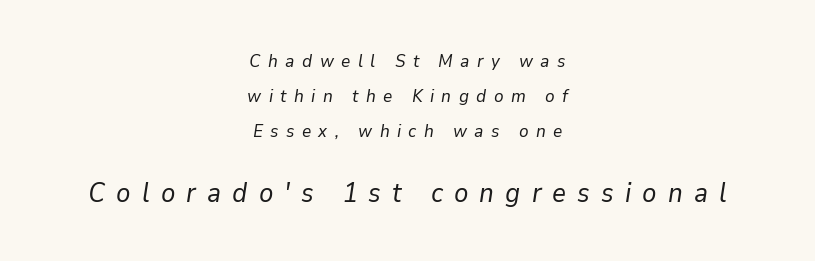
Q: Is the text bold? A: No.
Q: Is the text italic (slanted)? A: Yes, it leans right by about 9 degrees.
Q: Is the text underlined? A: No.
Q: How is the paragraph aligned? A: Centered.
Q: Is the spacing between letters normal or unusually wide? A: Unusually wide.
Q: Is the spacing between lines tight, normal or loose? A: Loose.
Q: Which block of text is set in a larger size, the first (top) or the second (bottom)? A: The second (bottom) one.
